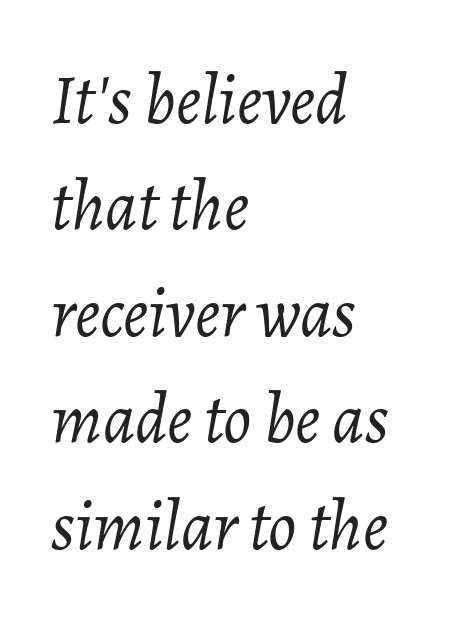
The image shows 70 px light type, italic (leaning right); set left-aligned, normal line spacing (1.52x), normal letter spacing, not underlined; low stroke contrast and a medium x-height.
